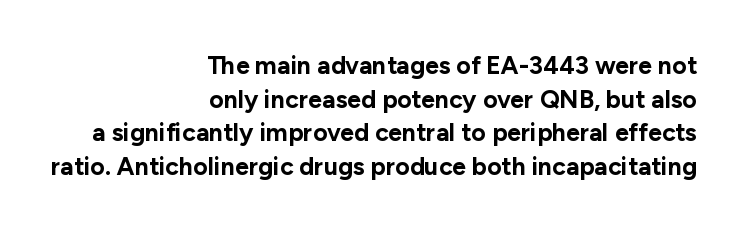
Posture: upright roman. Is the type bold? Yes — the strokes are clearly thick and heavy. The zone under the glyphs is completely vacant. How would I describe the line gaps? Plain and ordinary. You could call the tracking neutral — neither tight nor loose. Short and long lines alike share a common ending point at right.
